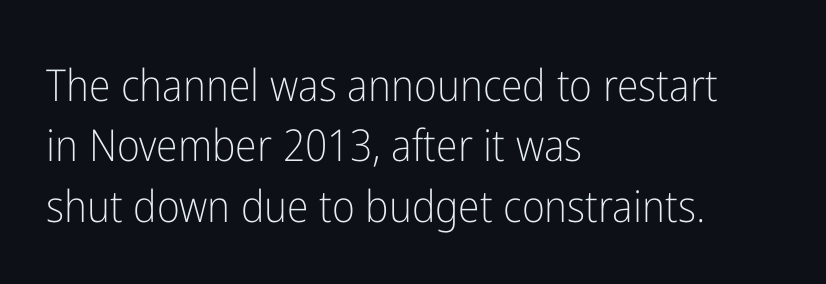
{"serif": "no", "italic": "no", "bold": "no", "weight": "light", "width": "condensed", "stroke_contrast": "low", "x_height": "medium", "monospaced": "no", "underline": "no", "align": "left", "line_spacing": "normal", "line_spacing_ratio": 1.37, "letter_spacing": "normal", "letter_spacing_em": 0.0, "glyph_px": 44}
